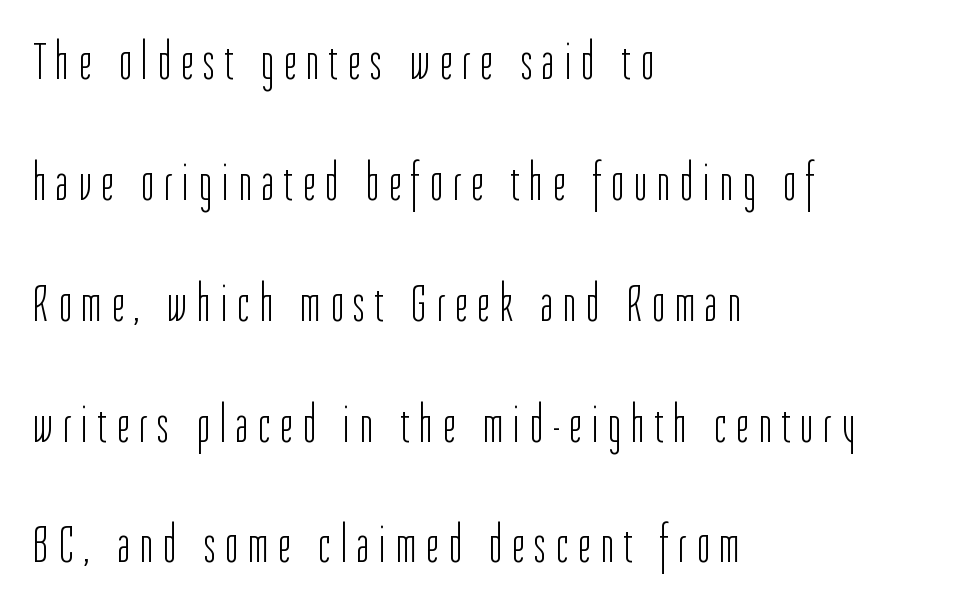
Q: Is the text bold? A: No.
Q: Is the text italic (slanted)? A: No, it is upright.
Q: Is the typeface a serif or a sans-serif typeface? A: Sans-serif.
Q: Is the text underlined? A: No.
Q: How is the paragraph aligned? A: Left-aligned.
Q: Is the spacing between letters normal or unusually wide? A: Unusually wide.
Q: Is the spacing between lines tight, normal or loose? A: Loose.
Q: Width (condensed, normal, or wide)? A: Condensed.
Q: Stroke contrast? A: Low.
Q: x-height? A: Medium.
Q: Monospaced? A: No.
